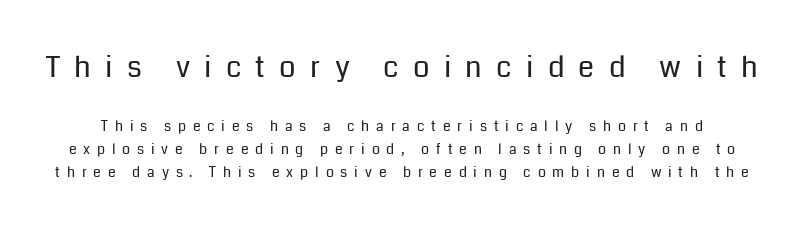
Q: Is the text bold? A: No.
Q: Is the text italic (slanted)? A: No, it is upright.
Q: Is the typeface a serif or a sans-serif typeface? A: Sans-serif.
Q: Is the text underlined? A: No.
Q: Is the spacing between letters normal or unusually wide? A: Unusually wide.
Q: Is the spacing between lines tight, normal or loose? A: Normal.
Q: Which block of text is set in a larger size, the first (top) or the second (bottom)? A: The first (top) one.
Q: Width (condensed, normal, or wide)? A: Normal.
Q: Stroke contrast? A: Low.
Q: x-height? A: Medium.
Q: Monospaced? A: No.
